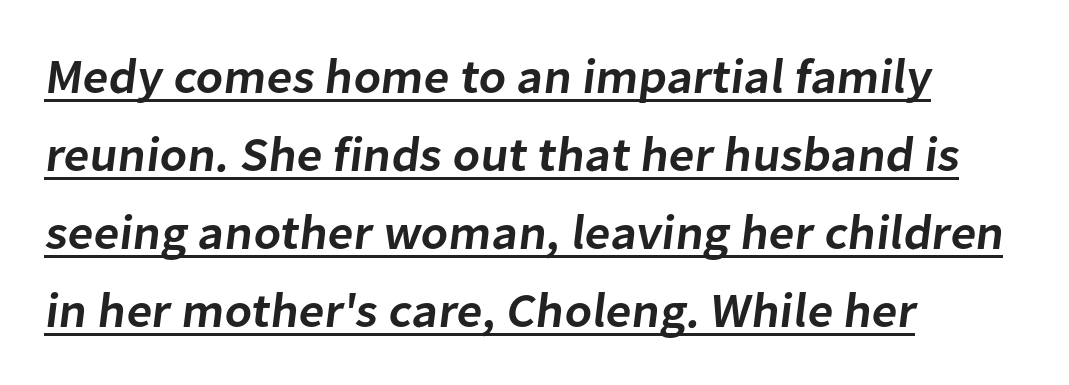
Q: Is the text bold? A: Semi-bold.
Q: Is the typeface a serif or a sans-serif typeface? A: Sans-serif.
Q: Is the text underlined? A: Yes.
Q: How is the paragraph aligned? A: Left-aligned.
Q: Is the spacing between letters normal or unusually wide? A: Normal.
Q: Is the spacing between lines tight, normal or loose? A: Normal.
Q: Width (condensed, normal, or wide)? A: Normal.
Q: Stroke contrast? A: Low.
Q: x-height? A: Medium.
Q: Monospaced? A: No.
